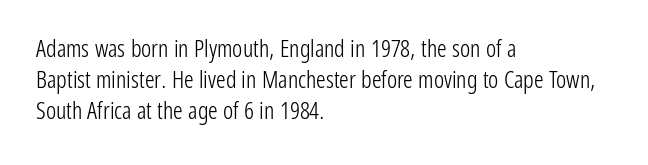
The image shows 24 px text type, upright; set left-aligned, normal line spacing (1.29x), normal letter spacing, not underlined.
